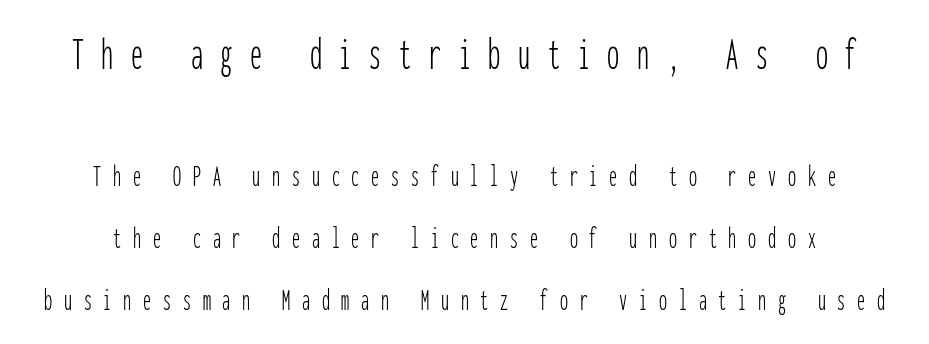
One glance says open: line gaps are wider than usual. Nope, not italic — everything's standing straight. Bigger letters appear in the top chunk; the bottom chunk is reduced. The gaps between neighbouring characters are conspicuously large. The rag falls on both sides of this text block equally. These lines are rendered in a fixed-pitch font.
